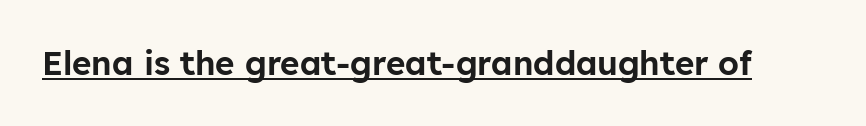
{"serif": "no", "italic": "no", "width": "normal", "stroke_contrast": "low", "x_height": "medium", "monospaced": "no", "underline": "yes", "letter_spacing": "normal", "letter_spacing_em": 0.0, "glyph_px": 33}
